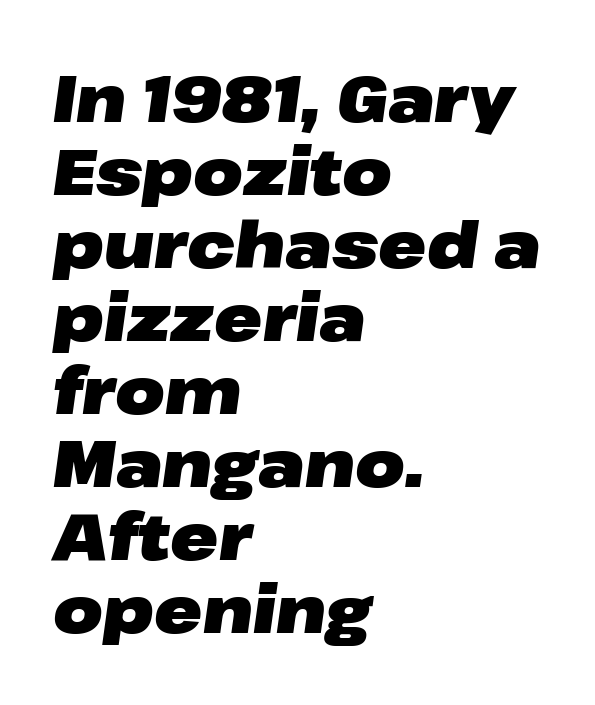
{"italic": "yes", "lean": "right", "slant_degrees": 8, "bold": "yes", "weight": "heavy", "width": "wide", "stroke_contrast": "low", "x_height": "medium", "monospaced": "no", "underline": "no", "align": "left", "line_spacing": "tight", "line_spacing_ratio": 1.14, "letter_spacing": "normal", "letter_spacing_em": 0.0, "glyph_px": 64}
